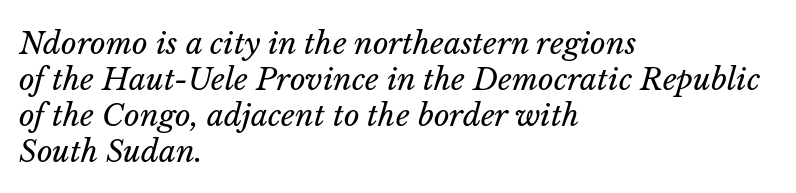
{"italic": "yes", "lean": "right", "slant_degrees": 14, "bold": "no", "weight": "regular", "width": "normal", "stroke_contrast": "low", "x_height": "medium", "monospaced": "no", "underline": "no", "align": "left", "line_spacing_ratio": 1.2, "letter_spacing": "normal", "letter_spacing_em": 0.0, "glyph_px": 30}
